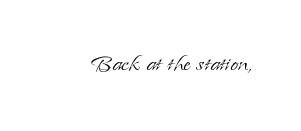
The image shows 28 px light serif type; set normal letter spacing, not underlined; low stroke contrast and a small x-height.
